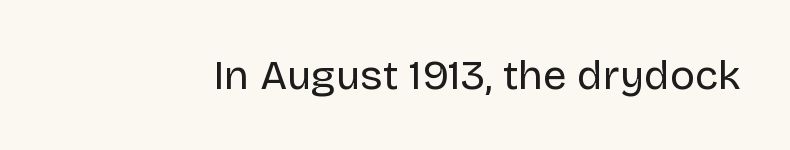
{"serif": "no", "italic": "no", "bold": "no", "weight": "regular", "width": "normal", "stroke_contrast": "low", "x_height": "large", "monospaced": "no", "underline": "no", "letter_spacing": "normal", "letter_spacing_em": 0.0, "glyph_px": 42}
